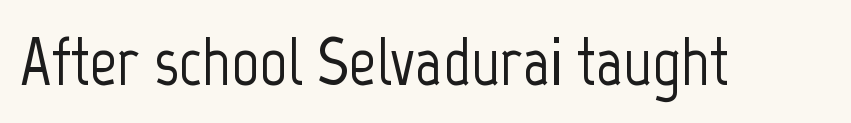
The face used here is a sans, in the tradition of grotesques and geometrics. A bare baseline throughout the passage. Spacing verdict: proportional, widths tailored to each character. Here the glyphs are tracked normally, forming tight word shapes. The font's upright variant was chosen for this text.
